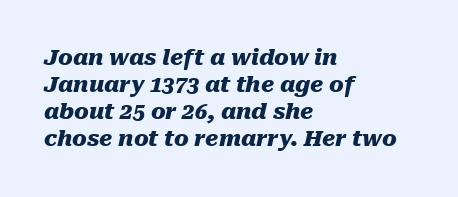
An italicized treatment has been applied to the whole sample. A classic flush-left, rag-right setting is used for this passage. Weight check: bold — yes, fully. Descenders hang freely into open space. The face used here is rendered with its standard letterfit.
